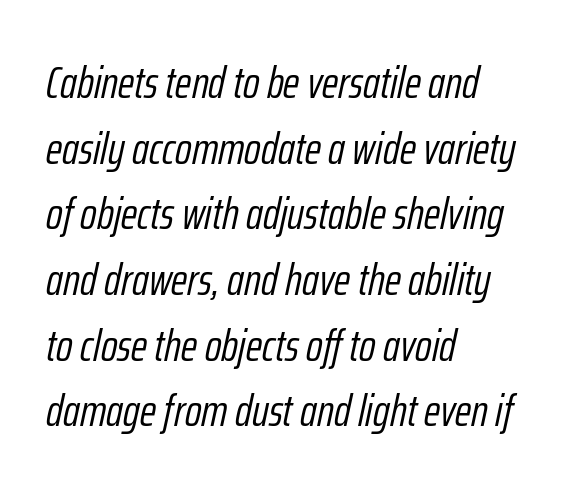
Think of a printed novel: that variable character pitch is what you see here. This sample uses an oblique cut, with every glyph tilted off the vertical. Casual observation: everything's shoved over to the left. The type is set solid horizontally, with unmodified tracking. No chunkiness to these letters — they're not bold.
